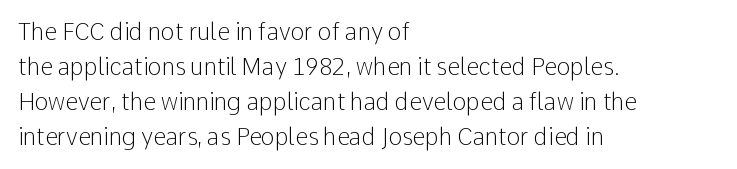
Q: Is the text bold? A: No.
Q: Is the text italic (slanted)? A: No, it is upright.
Q: Is the text underlined? A: No.
Q: How is the paragraph aligned? A: Left-aligned.
Q: Is the spacing between letters normal or unusually wide? A: Normal.
Q: Is the spacing between lines tight, normal or loose? A: Normal.
